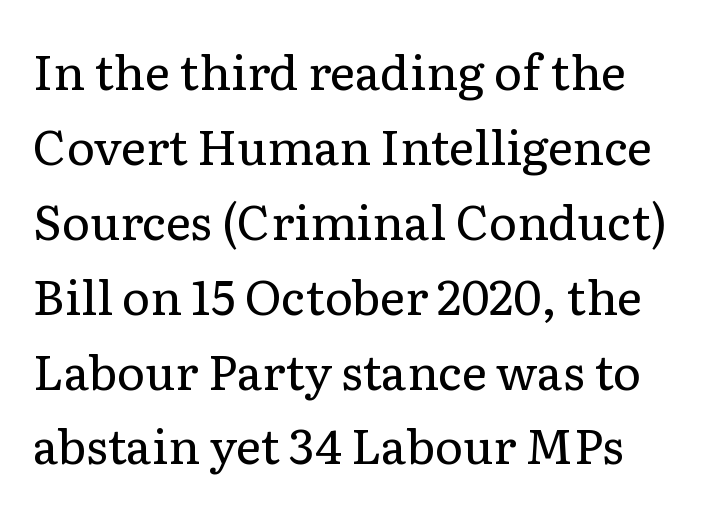
{"serif": "yes", "italic": "no", "bold": "no", "weight": "regular", "width": "normal", "stroke_contrast": "low", "x_height": "medium", "monospaced": "no", "underline": "no", "line_spacing": "normal", "line_spacing_ratio": 1.56, "letter_spacing": "normal", "letter_spacing_em": 0.0, "glyph_px": 48}
